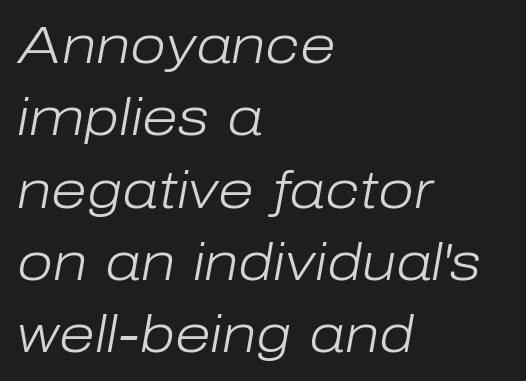
{"italic": "yes", "lean": "right", "slant_degrees": 10, "bold": "no", "weight": "light", "width": "normal", "stroke_contrast": "low", "x_height": "medium", "monospaced": "no", "underline": "no", "align": "left", "line_spacing": "normal", "line_spacing_ratio": 1.39, "letter_spacing": "normal", "letter_spacing_em": 0.0, "glyph_px": 52}
